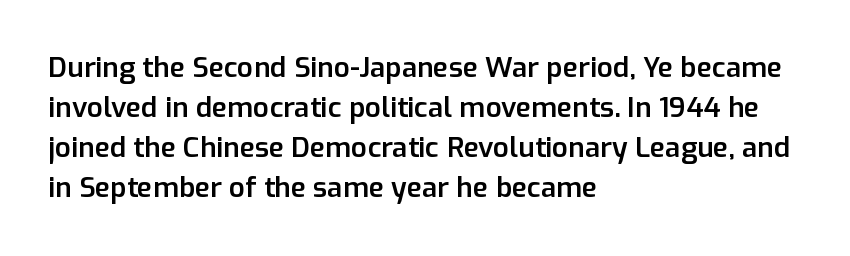
{"serif": "no", "italic": "no", "bold": "semi", "weight": "semibold", "width": "normal", "stroke_contrast": "low", "x_height": "medium", "monospaced": "no", "underline": "no", "align": "left", "line_spacing": "normal", "line_spacing_ratio": 1.43, "letter_spacing": "normal", "letter_spacing_em": 0.0, "glyph_px": 28}
